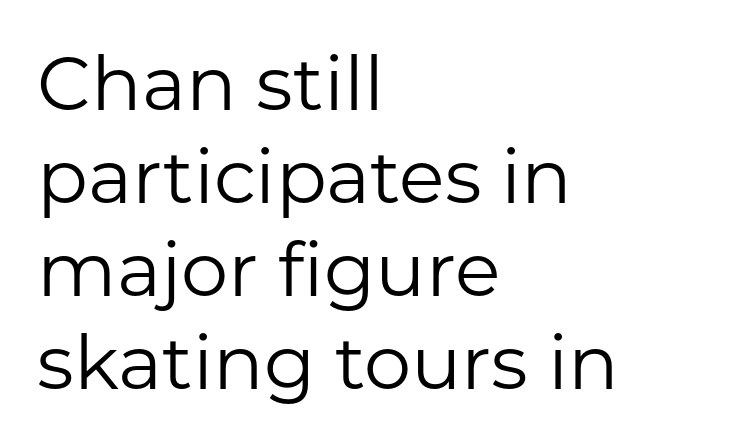
Tall strokes in this sample are plumb rather than angled. Looks like regular typesetting: each glyph gets only the width it needs. The weight tops out at a normal text grade. The passage shown is typeset with a sans-serif family.
